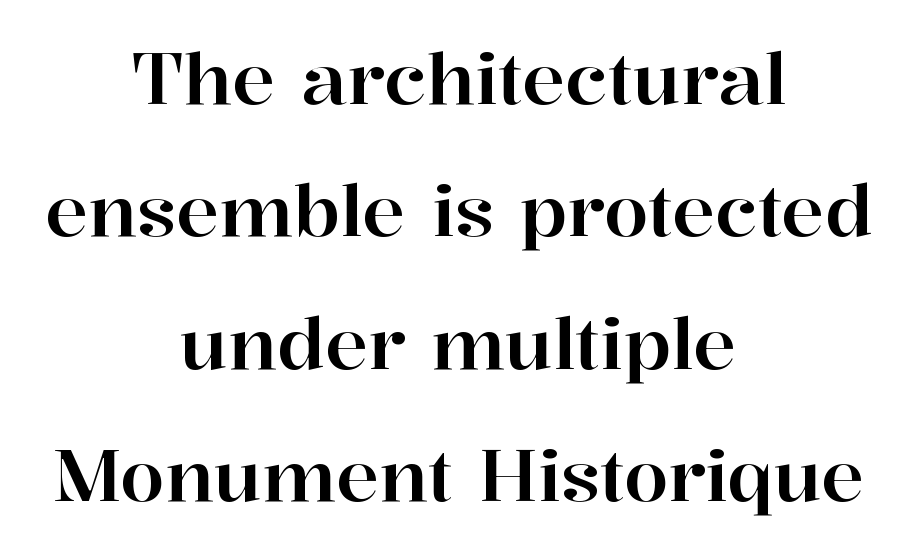
The image shows 72 px serif type, upright; set centered, line spacing 1.84x, normal letter spacing, not underlined; high stroke contrast and a medium x-height.
